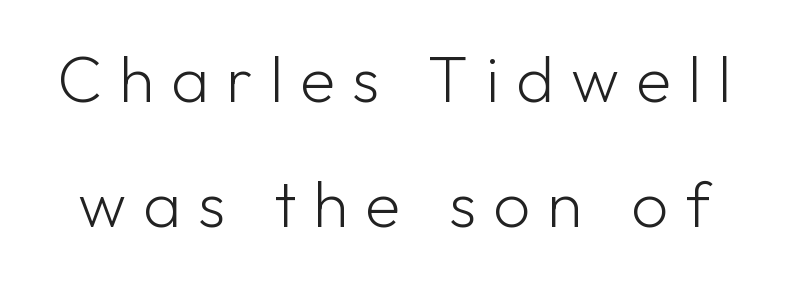
Q: Is the text bold? A: No.
Q: Is the text italic (slanted)? A: No, it is upright.
Q: Is the typeface a serif or a sans-serif typeface? A: Sans-serif.
Q: Is the text underlined? A: No.
Q: Is the spacing between letters normal or unusually wide? A: Unusually wide.
Q: Is the spacing between lines tight, normal or loose? A: Loose.
Q: Width (condensed, normal, or wide)? A: Normal.
Q: Stroke contrast? A: Low.
Q: x-height? A: Medium.
Q: Monospaced? A: No.
